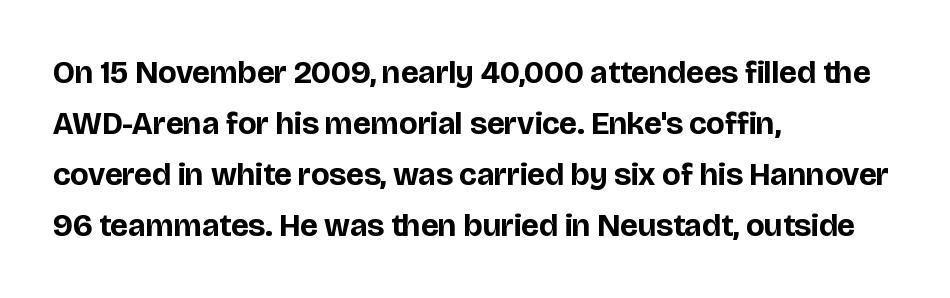
Q: Is the text bold? A: Yes.
Q: Is the text italic (slanted)? A: No, it is upright.
Q: Is the typeface a serif or a sans-serif typeface? A: Sans-serif.
Q: Is the text underlined? A: No.
Q: How is the paragraph aligned? A: Left-aligned.
Q: Is the spacing between letters normal or unusually wide? A: Normal.
Q: Is the spacing between lines tight, normal or loose? A: Normal.
Q: Width (condensed, normal, or wide)? A: Normal.
Q: Stroke contrast? A: Low.
Q: x-height? A: Large.
Q: Monospaced? A: No.
